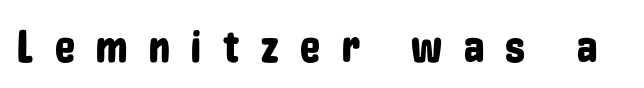
Q: Is the text italic (slanted)? A: No, it is upright.
Q: Is the typeface a serif or a sans-serif typeface? A: Sans-serif.
Q: Is the text underlined? A: No.
Q: Is the spacing between letters normal or unusually wide? A: Unusually wide.
Q: Width (condensed, normal, or wide)? A: Condensed.
Q: Stroke contrast? A: Low.
Q: x-height? A: Medium.
Q: Monospaced? A: No.
